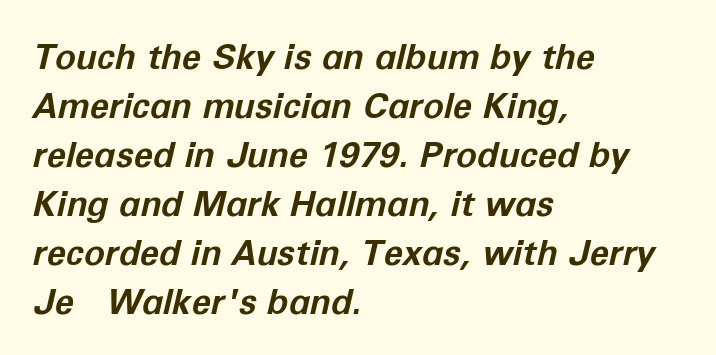
The image shows 35 px bold type, italic (leaning right); set left-aligned, normal line spacing (1.4x), normal letter spacing, not underlined; low stroke contrast and a medium x-height.
